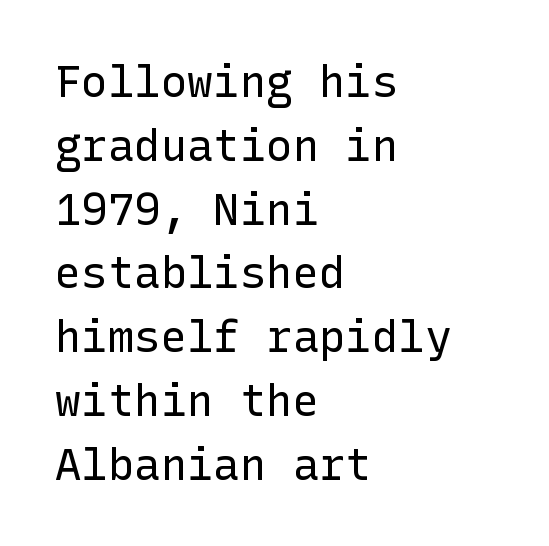
The image shows 44 px regular-weight sans-serif type, upright; set left-aligned, normal line spacing (1.45x), normal letter spacing, not underlined; low stroke contrast and a medium x-height.
